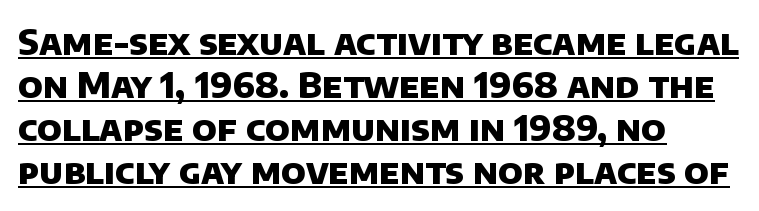
{"serif": "no", "bold": "yes", "weight": "heavy", "width": "normal", "stroke_contrast": "low", "x_height": "large", "monospaced": "no", "underline": "yes", "align": "left", "line_spacing_ratio": 1.23, "letter_spacing": "normal", "letter_spacing_em": 0.0, "glyph_px": 35}
